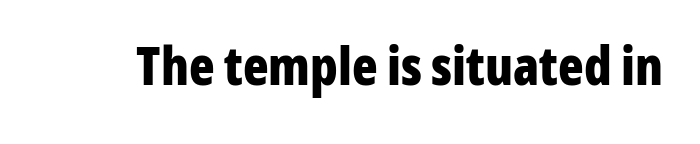
Q: Is the text bold? A: Yes.
Q: Is the text italic (slanted)? A: No, it is upright.
Q: Is the typeface a serif or a sans-serif typeface? A: Sans-serif.
Q: Is the text underlined? A: No.
Q: Is the spacing between letters normal or unusually wide? A: Normal.
Q: Width (condensed, normal, or wide)? A: Condensed.
Q: Stroke contrast? A: Low.
Q: x-height? A: Medium.
Q: Monospaced? A: No.
